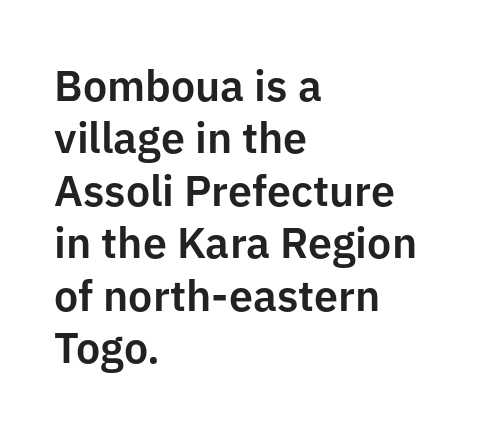
Q: Is the text italic (slanted)? A: No, it is upright.
Q: Is the typeface a serif or a sans-serif typeface? A: Sans-serif.
Q: Is the text underlined? A: No.
Q: How is the paragraph aligned? A: Left-aligned.
Q: Is the spacing between letters normal or unusually wide? A: Normal.
Q: Width (condensed, normal, or wide)? A: Normal.
Q: Stroke contrast? A: Low.
Q: x-height? A: Medium.
Q: Monospaced? A: No.
